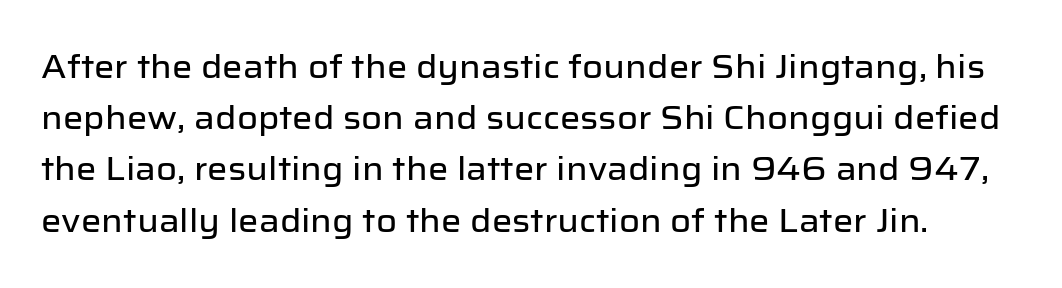
The image shows 32 px sans-serif type, upright; set normal line spacing (1.6x), normal letter spacing, not underlined; low stroke contrast and a medium x-height.
